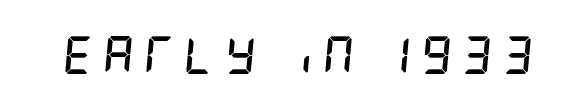
The image shows 38 px semibold, condensed type, italic (leaning right); set unusually wide letter spacing (+0.25 em), not underlined; low stroke contrast and a large x-height.
